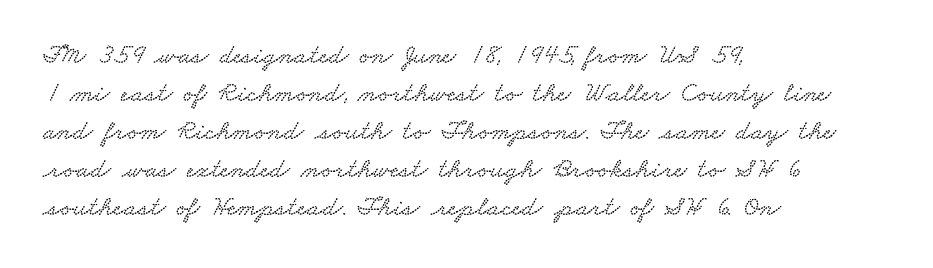
The image shows 28 px wide serif type; set left-aligned, normal line spacing (1.36x), normal letter spacing, not underlined; low stroke contrast and a small x-height.
